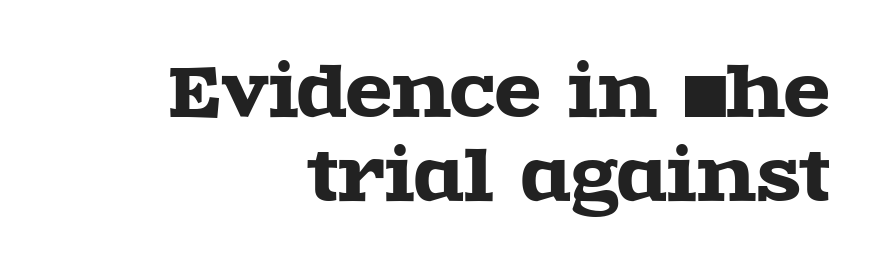
The image shows 68 px wide serif type, upright; set right-aligned, line spacing 1.24x, normal letter spacing, not underlined; a large x-height.
